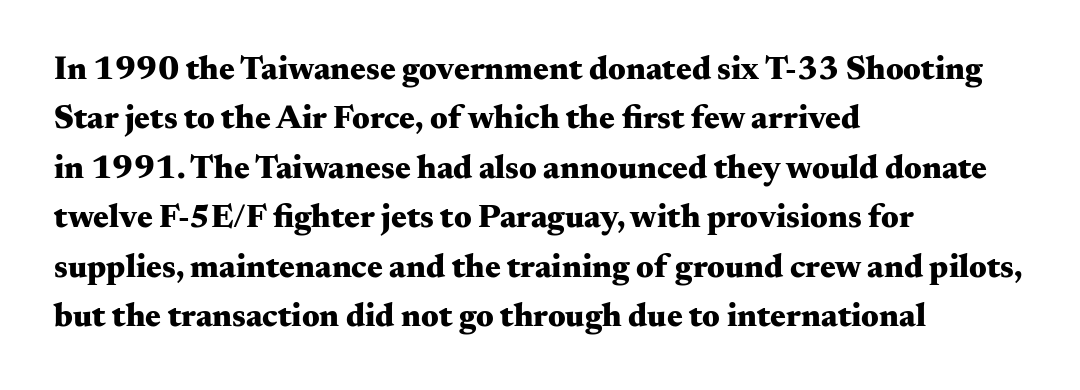
The image shows 33 px heavy, wide serif type, upright; set left-aligned, normal line spacing (1.5x), normal letter spacing, not underlined; medium stroke contrast and a small x-height.
